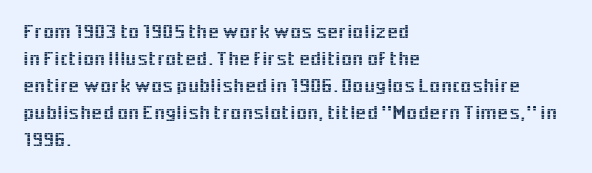
The image shows 20 px text type, upright; set left-aligned, normal line spacing (1.35x), normal letter spacing, not underlined.
